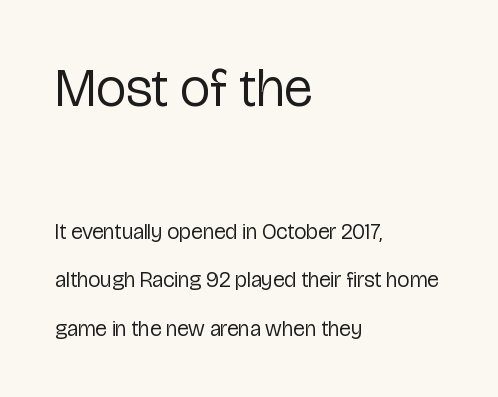
Think of a printed novel: that variable character pitch is what you see here. The face used here is rendered with its standard letterfit. Check under the words: just untouched page. Notice how the passage keeps a crisp vertical edge on the left only. A roman cut, with each character standing at attention. The space between consecutive lines is lavish.
